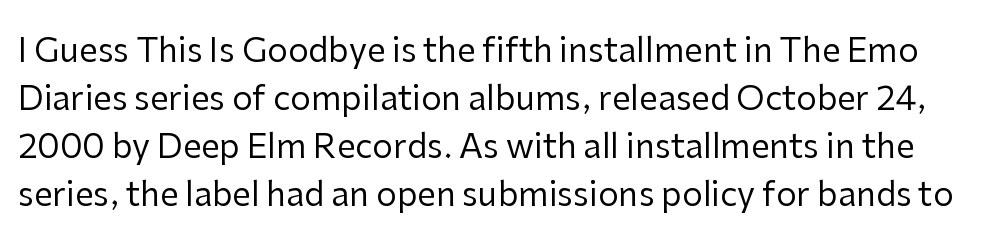
There is no visible air inserted between adjacent glyphs. A quiet, ordinary-to-light weight characterises the typeface. The baseline area is clear. Vertically, the passage feels balanced, rows spaced as you'd expect. Think of a printed novel: that variable character pitch is what you see here.
